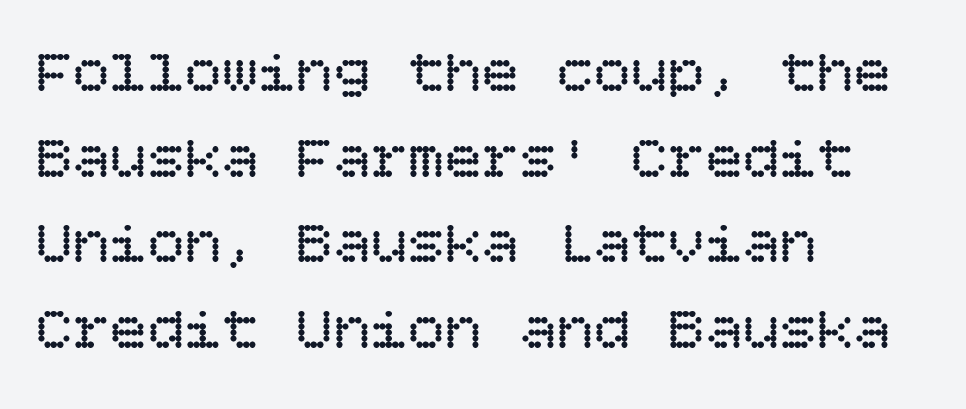
Is the letter spacing exaggerated? No — it looks like the ordinary default. Does the lettering tilt? It doesn't — this is upright. Check the space under the baseline: it is left empty. Ink coverage per letter is moderate at most. Where is the straight margin? On the left.
